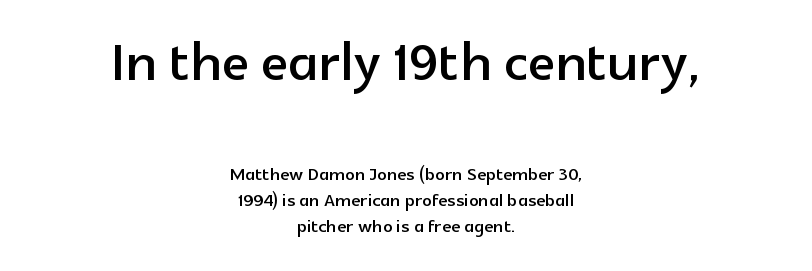
Q: Is the text italic (slanted)? A: No, it is upright.
Q: Is the typeface a serif or a sans-serif typeface? A: Sans-serif.
Q: Is the text underlined? A: No.
Q: How is the paragraph aligned? A: Centered.
Q: Is the spacing between letters normal or unusually wide? A: Normal.
Q: Is the spacing between lines tight, normal or loose? A: Tight.
Q: Which block of text is set in a larger size, the first (top) or the second (bottom)? A: The first (top) one.
Q: Width (condensed, normal, or wide)? A: Normal.
Q: x-height? A: Medium.
Q: Monospaced? A: No.
